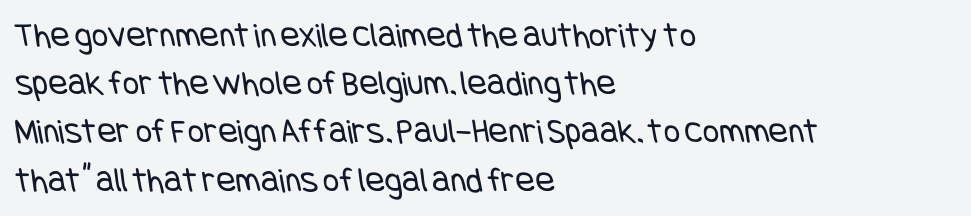
{"serif": "no", "bold": "no", "weight": "regular", "width": "condensed", "stroke_contrast": "low", "x_height": "large", "underline": "no", "align": "left", "line_spacing": "normal", "line_spacing_ratio": 1.34, "letter_spacing": "normal", "letter_spacing_em": 0.0, "glyph_px": 36}
